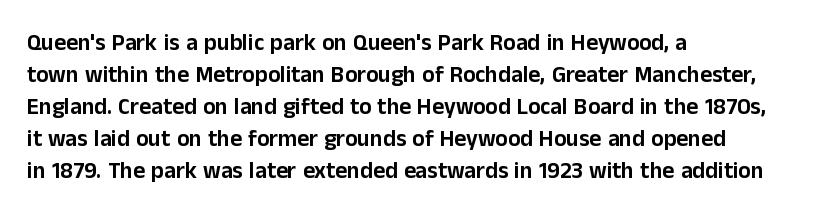
The image shows 23 px text type, upright; set left-aligned, normal line spacing (1.39x), normal letter spacing, not underlined.
